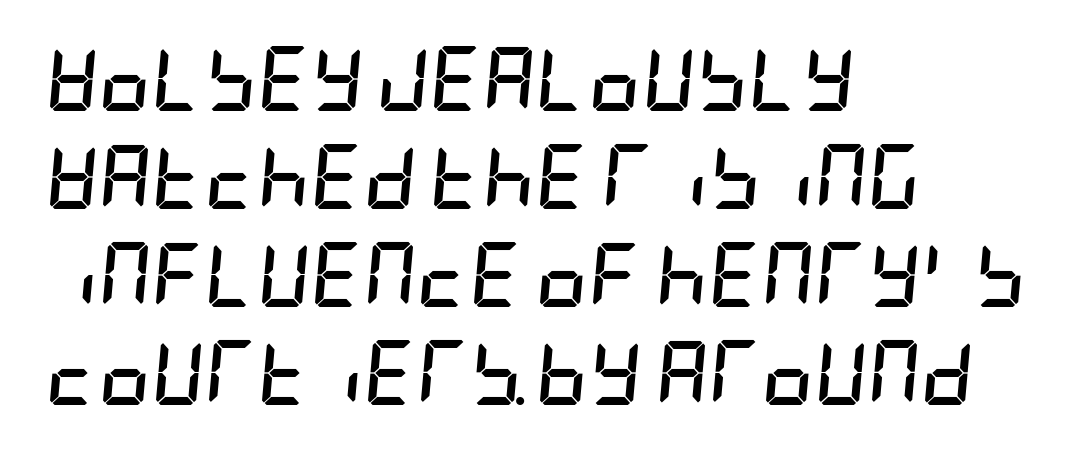
{"italic": "yes", "lean": "right", "slant_degrees": 5, "bold": "yes", "weight": "semibold", "width": "condensed", "stroke_contrast": "low", "x_height": "large", "underline": "no", "align": "left", "line_spacing": "normal", "line_spacing_ratio": 1.51, "letter_spacing": "normal", "letter_spacing_em": 0.0, "glyph_px": 65}
